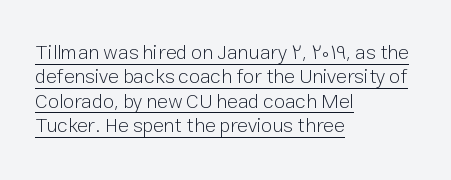
Q: Is the text bold? A: No.
Q: Is the text italic (slanted)? A: No, it is upright.
Q: Is the text underlined? A: Yes.
Q: How is the paragraph aligned? A: Left-aligned.
Q: Is the spacing between letters normal or unusually wide? A: Normal.
